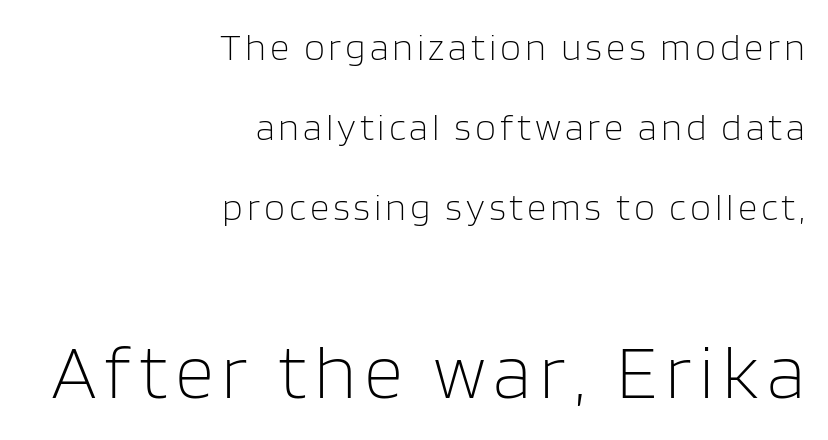
{"serif": "no", "italic": "no", "bold": "no", "weight": "light", "width": "normal", "stroke_contrast": "low", "x_height": "large", "monospaced": "no", "underline": "no", "align": "right", "line_spacing": "loose", "line_spacing_ratio": 2.1, "larger_block": "second", "size_ratio": 2.03, "glyph_px": 77}
